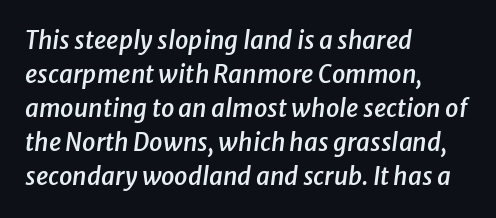
Q: Is the text bold? A: Semi-bold.
Q: Is the text italic (slanted)? A: Yes, it leans right by about 8 degrees.
Q: Is the text underlined? A: No.
Q: How is the paragraph aligned? A: Left-aligned.
Q: Is the spacing between letters normal or unusually wide? A: Normal.
Q: Is the spacing between lines tight, normal or loose? A: Normal.
